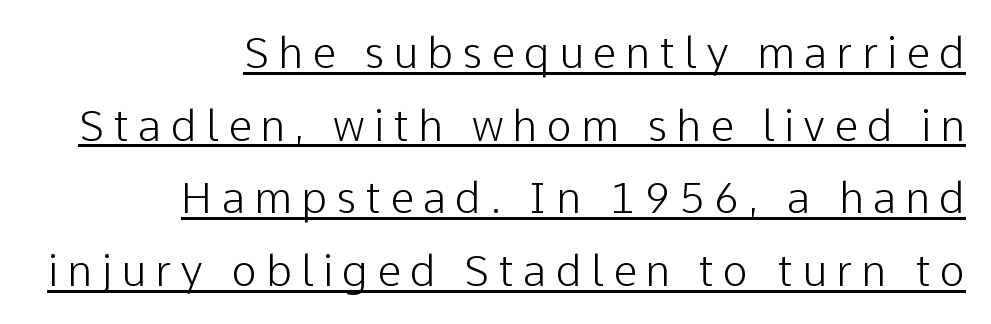
The image shows 43 px light sans-serif type, upright; set right-aligned, normal line spacing (1.69x), unusually wide letter spacing (+0.21 em), underlined; low stroke contrast and a medium x-height.
